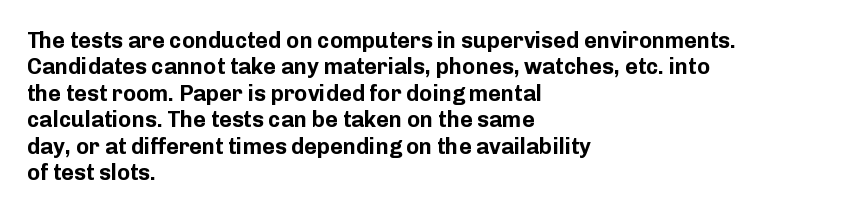
Q: Is the text bold? A: Yes.
Q: Is the text italic (slanted)? A: No, it is upright.
Q: Is the text underlined? A: No.
Q: How is the paragraph aligned? A: Left-aligned.
Q: Is the spacing between letters normal or unusually wide? A: Normal.
